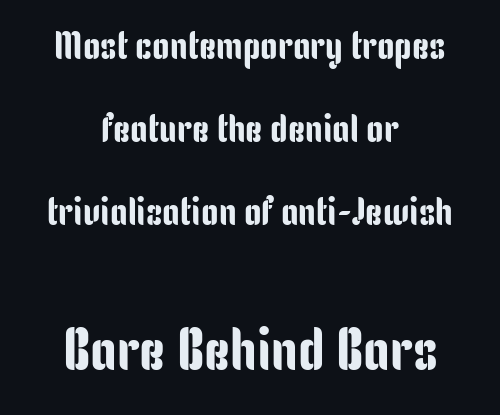
{"serif": "no", "italic": "no", "width": "condensed", "stroke_contrast": "low", "x_height": "medium", "monospaced": "no", "underline": "no", "align": "center", "line_spacing": "loose", "line_spacing_ratio": 2.13, "letter_spacing": "normal", "letter_spacing_em": 0.0, "larger_block": "second", "size_ratio": 1.51, "glyph_px": 59}
